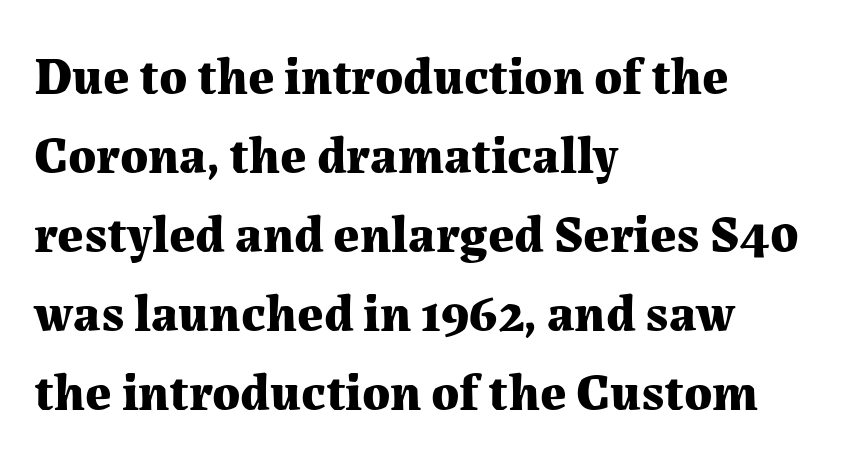
I'd describe the lettering as bold — thick and assertive. Font category for this specimen: serif. Varying glyph widths throughout — classic text-font behaviour. Honestly, there is no underline to notice here at all.
